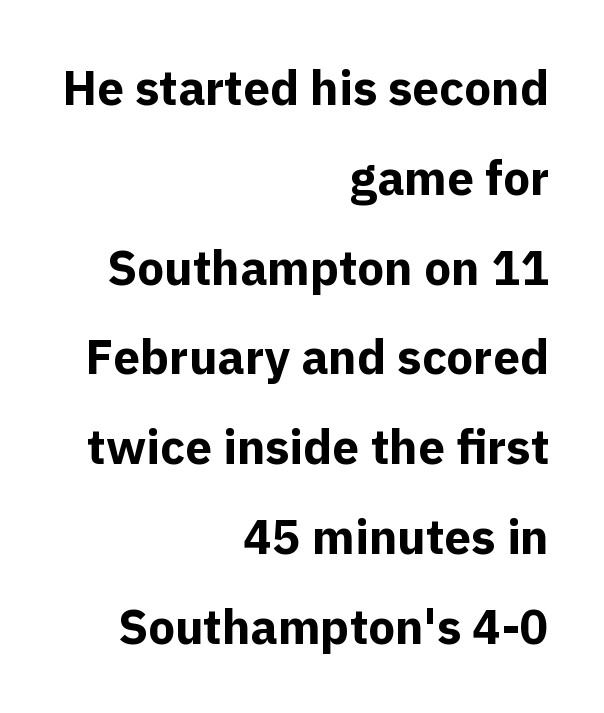
Standard letterfit; no display-style spreading of the glyphs. Here the designer chose a conventional face with non-uniform glyph widths. The font's upright variant was chosen for this text. A clean baseline with only descenders dipping below it. The rendering anchors every line to the right-hand side. The rendering shows plain stroke endings on the letterforms — a sans-serif design.
